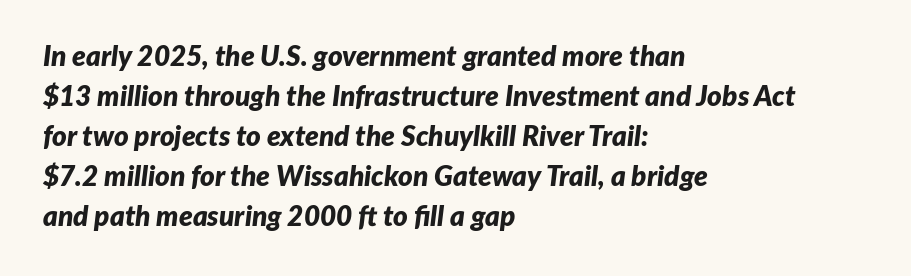
Q: Is the text bold? A: Yes.
Q: Is the text italic (slanted)? A: Yes, it leans right by about 7 degrees.
Q: Is the text underlined? A: No.
Q: How is the paragraph aligned? A: Left-aligned.
Q: Is the spacing between letters normal or unusually wide? A: Normal.
Q: Is the spacing between lines tight, normal or loose? A: Normal.
Q: Width (condensed, normal, or wide)? A: Normal.
Q: Stroke contrast? A: Low.
Q: x-height? A: Medium.
Q: Monospaced? A: No.
